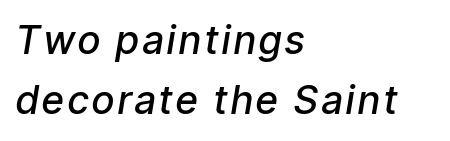
Unmarked baselines from the first word to the last. Vertically, the passage feels balanced, rows spaced as you'd expect. Do the characters align in a grid? No, the font is proportional. Horizontal alignment here is leftward, the default for most running prose. Each glyph is drawn with semibold strokes, heavier than normal yet not fully bold. The glyphs look as if they've been sheared to an angle.
